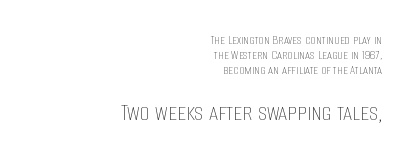
The axis of the letterforms is exactly vertical. Between one letter and the next there's only the usual sliver of space. The lines in this sample share a right terminus and differ only in where they begin. Check the space under the baseline: it is left empty. The weight would be labelled regular, book, light, or lighter still.
